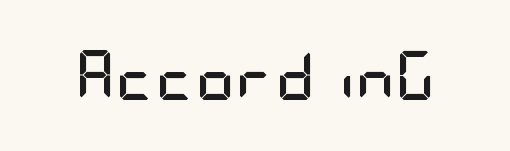
Each row of text sits above clean, open space. The face used here is rendered with its standard letterfit. Bold? Absolutely — the strokes are thick and heavy. The font family rendered here belongs to the sans-serif group. This is roman type, the default non-slanted kind.
